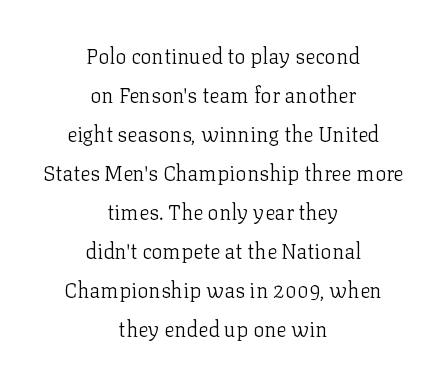
{"italic": "no", "bold": "no", "underline": "no", "align": "center", "line_spacing_ratio": 1.86, "letter_spacing": "normal", "letter_spacing_em": 0.0, "glyph_px": 21}
